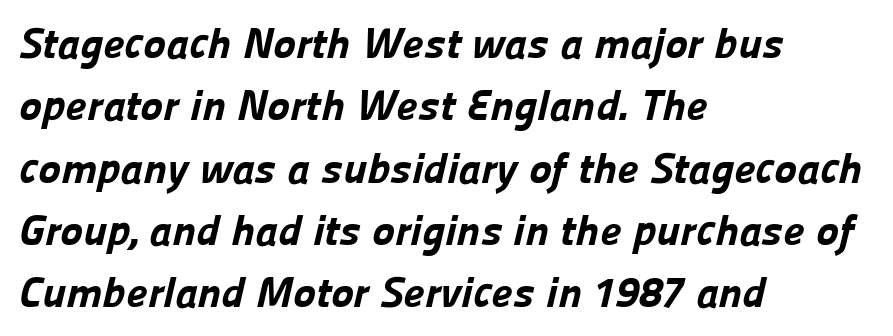
Pretty heavy lettering here — definitely bold. Descender tails drop into unmarked territory. Characters follow at the spacing the type designer built in. The face used here is proportionally spaced, like ordinary book or web type.
